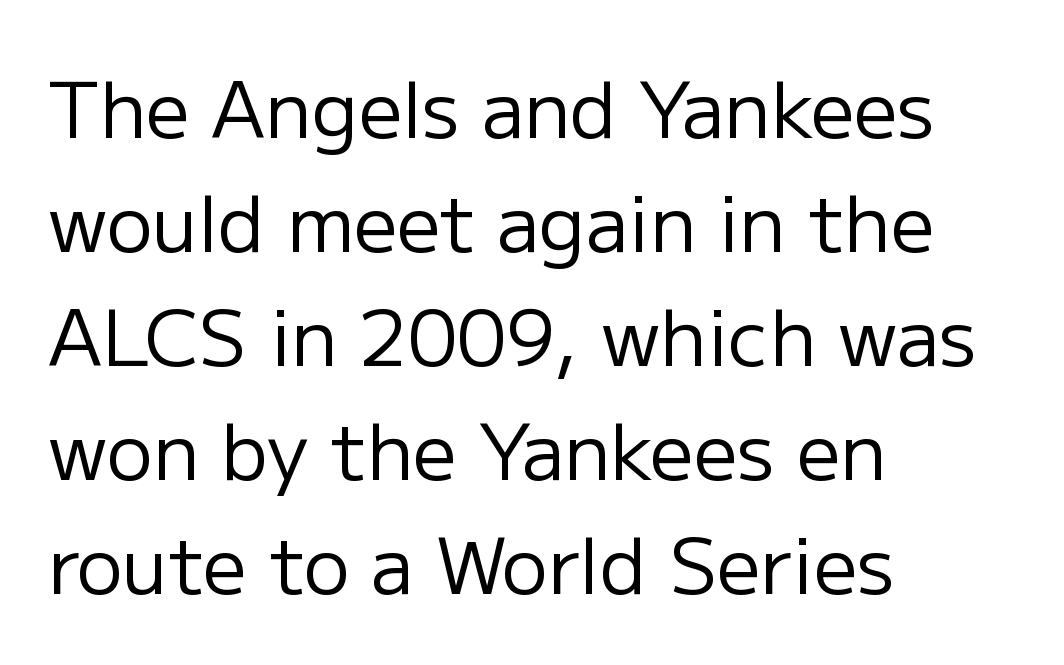
{"serif": "no", "italic": "no", "bold": "no", "weight": "regular", "width": "normal", "stroke_contrast": "low", "x_height": "medium", "monospaced": "no", "underline": "no", "align": "left", "line_spacing": "normal", "line_spacing_ratio": 1.48, "letter_spacing": "normal", "letter_spacing_em": 0.0, "glyph_px": 77}
